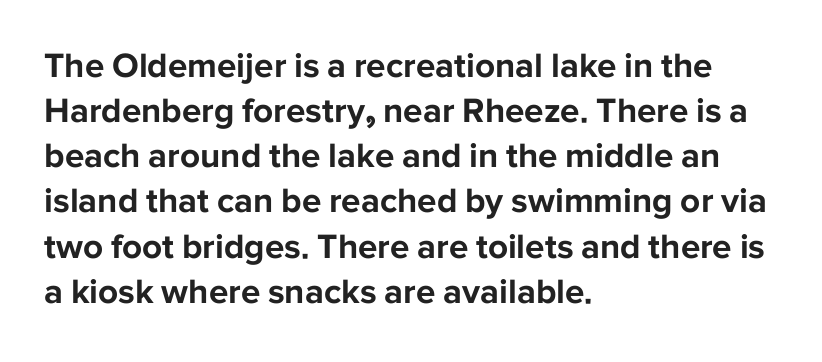
Q: Is the text bold? A: Yes.
Q: Is the text italic (slanted)? A: No, it is upright.
Q: Is the typeface a serif or a sans-serif typeface? A: Sans-serif.
Q: Is the text underlined? A: No.
Q: How is the paragraph aligned? A: Left-aligned.
Q: Is the spacing between letters normal or unusually wide? A: Normal.
Q: Is the spacing between lines tight, normal or loose? A: Normal.
Q: Width (condensed, normal, or wide)? A: Normal.
Q: Stroke contrast? A: Low.
Q: x-height? A: Medium.
Q: Monospaced? A: No.
